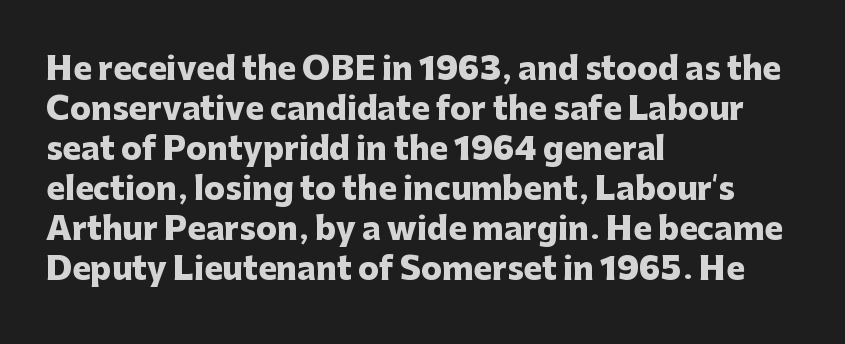
{"serif": "no", "italic": "no", "bold": "yes", "weight": "heavy", "width": "normal", "stroke_contrast": "low", "x_height": "medium", "monospaced": "no", "underline": "no", "align": "left", "line_spacing": "normal", "line_spacing_ratio": 1.29, "letter_spacing": "normal", "letter_spacing_em": 0.0, "glyph_px": 31}
